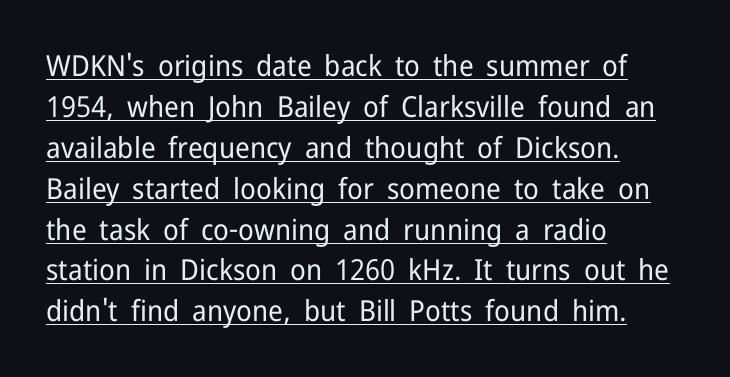
The image shows 29 px regular-weight sans-serif type, upright; set left-aligned, normal line spacing (1.41x), normal letter spacing, underlined; low stroke contrast and a medium x-height.
